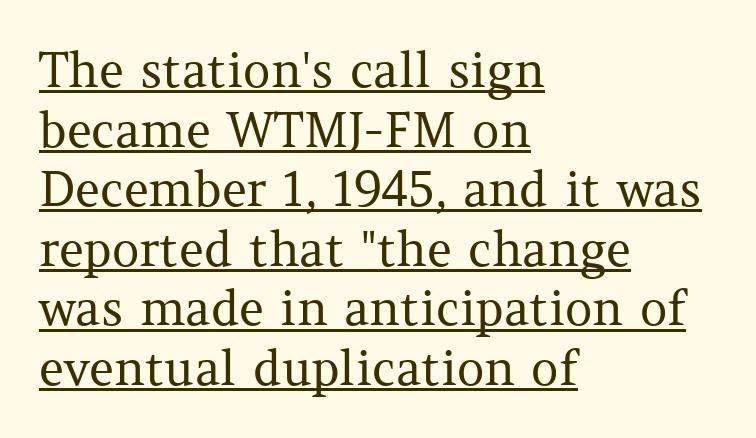
{"serif": "yes", "italic": "no", "bold": "no", "weight": "regular", "width": "normal", "stroke_contrast": "medium", "x_height": "medium", "monospaced": "no", "underline": "yes", "align": "left", "line_spacing_ratio": 1.24, "letter_spacing": "normal", "letter_spacing_em": 0.0, "glyph_px": 48}
